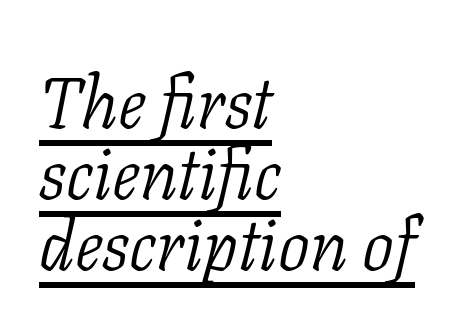
Is this a fixed-width face? No — the glyphs have proportional, varying widths. Is there an underline? Yes — a line sits under the letters. The glyphs in this specimen are seriffed. A student would call this left alignment; a typographer would say flush left, rag right. The glyphs look as if they've been sheared to an angle.
